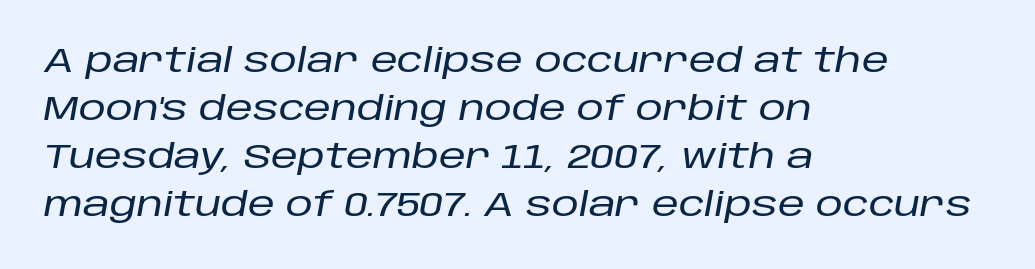
Q: Is the text italic (slanted)? A: Yes, it leans right by about 10 degrees.
Q: Is the text underlined? A: No.
Q: How is the paragraph aligned? A: Left-aligned.
Q: Is the spacing between letters normal or unusually wide? A: Normal.
Q: Is the spacing between lines tight, normal or loose? A: Normal.
Q: Width (condensed, normal, or wide)? A: Normal.
Q: Stroke contrast? A: Low.
Q: x-height? A: Large.
Q: Monospaced? A: No.
